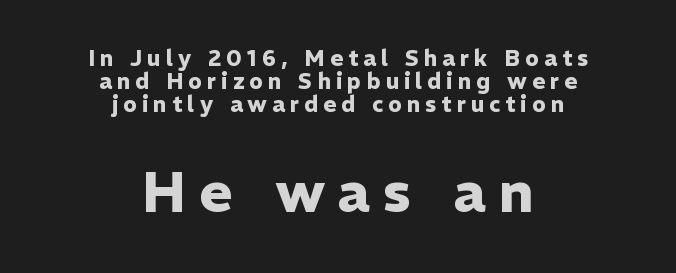
Q: Is the text bold? A: Yes.
Q: Is the text italic (slanted)? A: No, it is upright.
Q: Is the typeface a serif or a sans-serif typeface? A: Sans-serif.
Q: Is the text underlined? A: No.
Q: How is the paragraph aligned? A: Centered.
Q: Is the spacing between letters normal or unusually wide? A: Unusually wide.
Q: Is the spacing between lines tight, normal or loose? A: Tight.
Q: Which block of text is set in a larger size, the first (top) or the second (bottom)? A: The second (bottom) one.
Q: Width (condensed, normal, or wide)? A: Normal.
Q: Stroke contrast? A: Low.
Q: x-height? A: Medium.
Q: Monospaced? A: No.
